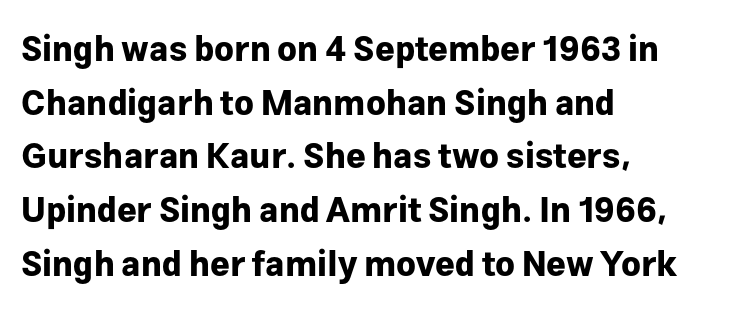
{"serif": "no", "italic": "no", "bold": "yes", "weight": "bold", "width": "normal", "stroke_contrast": "low", "x_height": "medium", "monospaced": "no", "underline": "no", "align": "left", "line_spacing": "normal", "line_spacing_ratio": 1.58, "letter_spacing": "normal", "letter_spacing_em": 0.0, "glyph_px": 34}
